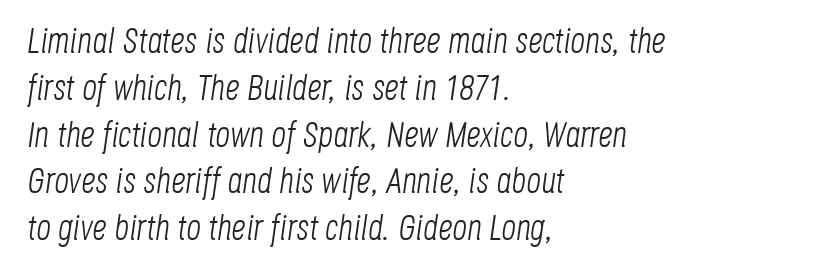
{"italic": "yes", "lean": "right", "slant_degrees": 8, "bold": "no", "weight": "light", "width": "condensed", "stroke_contrast": "low", "x_height": "large", "monospaced": "no", "underline": "no", "align": "left", "line_spacing": "normal", "line_spacing_ratio": 1.3, "letter_spacing": "normal", "letter_spacing_em": 0.0, "glyph_px": 36}
